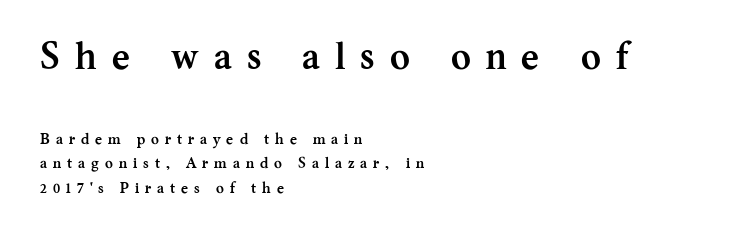
Q: Is the text bold? A: Yes.
Q: Is the text italic (slanted)? A: No, it is upright.
Q: Is the typeface a serif or a sans-serif typeface? A: Serif.
Q: Is the text underlined? A: No.
Q: How is the paragraph aligned? A: Left-aligned.
Q: Is the spacing between letters normal or unusually wide? A: Unusually wide.
Q: Is the spacing between lines tight, normal or loose? A: Normal.
Q: Which block of text is set in a larger size, the first (top) or the second (bottom)? A: The first (top) one.
Q: Width (condensed, normal, or wide)? A: Normal.
Q: Stroke contrast? A: Medium.
Q: x-height? A: Medium.
Q: Monospaced? A: No.
